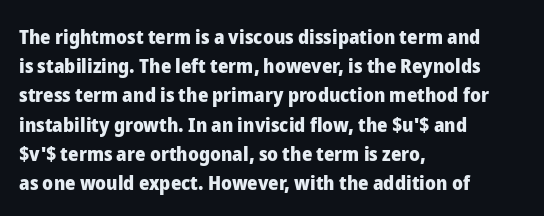
The image shows 20 px bold type, upright; set left-aligned, normal line spacing (1.46x), normal letter spacing, not underlined.
